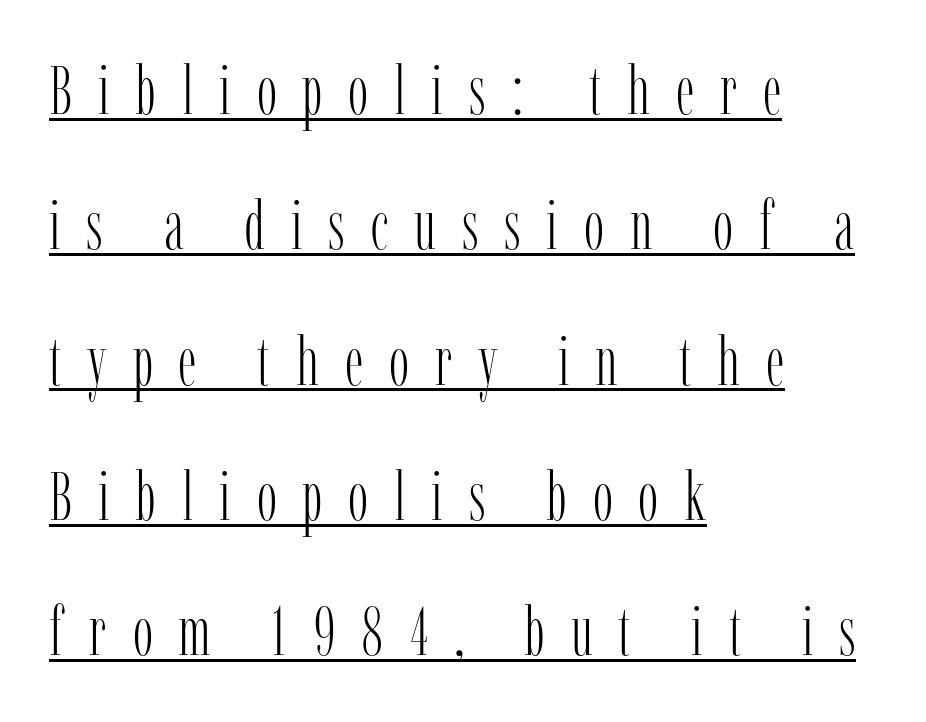
Q: Is the text bold? A: No.
Q: Is the text italic (slanted)? A: No, it is upright.
Q: Is the typeface a serif or a sans-serif typeface? A: Serif.
Q: Is the text underlined? A: Yes.
Q: How is the paragraph aligned? A: Left-aligned.
Q: Is the spacing between letters normal or unusually wide? A: Unusually wide.
Q: Is the spacing between lines tight, normal or loose? A: Loose.
Q: Width (condensed, normal, or wide)? A: Condensed.
Q: Stroke contrast? A: Low.
Q: x-height? A: Medium.
Q: Monospaced? A: No.
